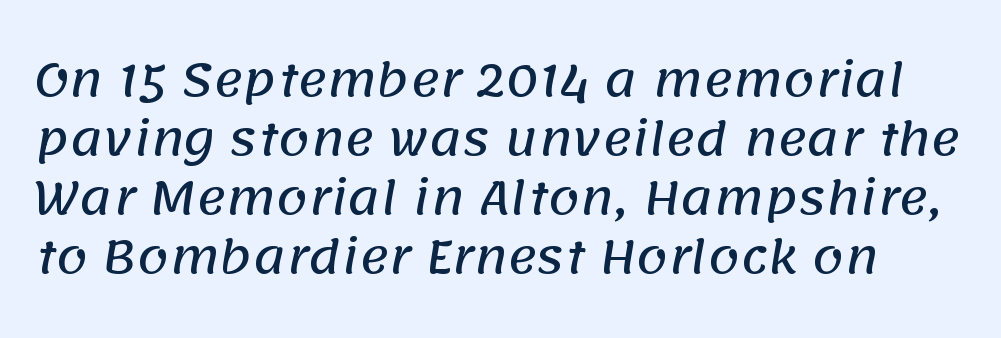
Q: Is the typeface a serif or a sans-serif typeface? A: Sans-serif.
Q: Is the text underlined? A: No.
Q: Is the spacing between letters normal or unusually wide? A: Normal.
Q: Is the spacing between lines tight, normal or loose? A: Normal.
Q: Width (condensed, normal, or wide)? A: Normal.
Q: Stroke contrast? A: Low.
Q: x-height? A: Large.
Q: Monospaced? A: No.
